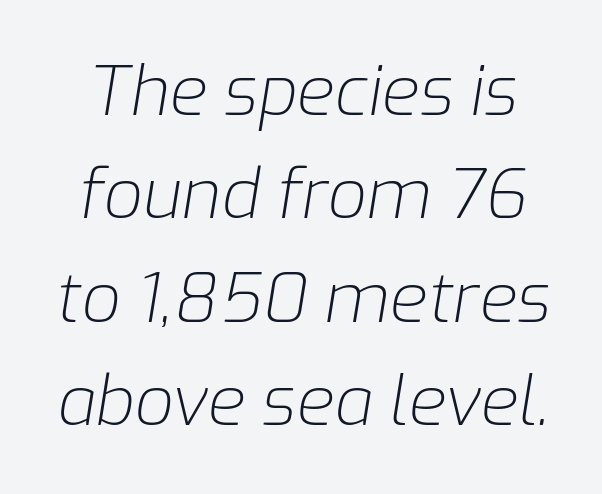
{"italic": "yes", "lean": "right", "slant_degrees": 9, "bold": "no", "weight": "light", "width": "normal", "stroke_contrast": "low", "x_height": "medium", "monospaced": "no", "underline": "no", "line_spacing": "normal", "line_spacing_ratio": 1.5, "letter_spacing": "normal", "letter_spacing_em": 0.0, "glyph_px": 69}
